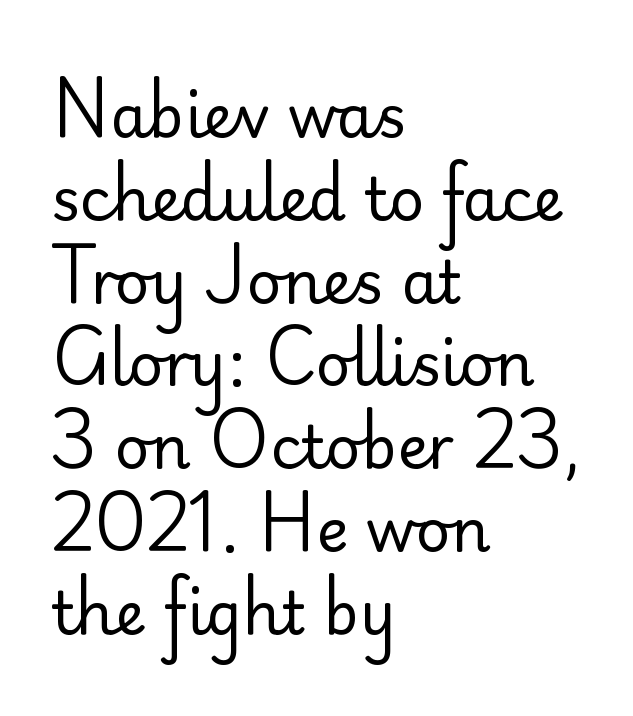
Q: Is the text bold? A: No.
Q: Is the text italic (slanted)? A: No, it is upright.
Q: Is the typeface a serif or a sans-serif typeface? A: Sans-serif.
Q: Is the text underlined? A: No.
Q: How is the paragraph aligned? A: Left-aligned.
Q: Is the spacing between letters normal or unusually wide? A: Normal.
Q: Is the spacing between lines tight, normal or loose? A: Normal.
Q: Width (condensed, normal, or wide)? A: Normal.
Q: Stroke contrast? A: Low.
Q: x-height? A: Small.
Q: Monospaced? A: No.
